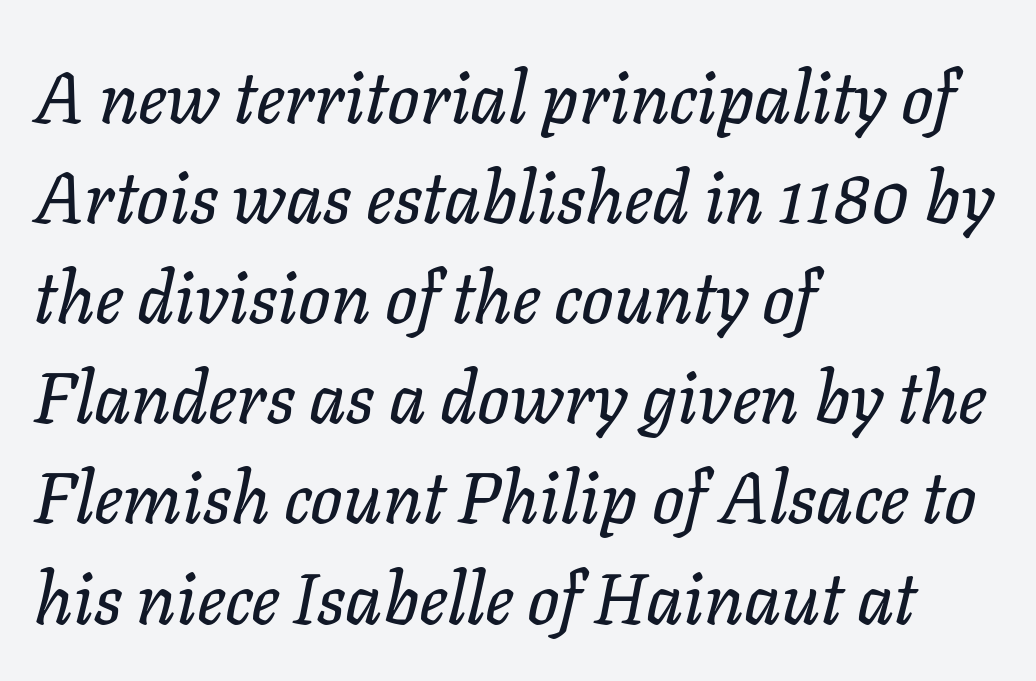
Q: Is the text italic (slanted)? A: Yes, it leans right by about 11 degrees.
Q: Is the text underlined? A: No.
Q: How is the paragraph aligned? A: Left-aligned.
Q: Is the spacing between letters normal or unusually wide? A: Normal.
Q: Is the spacing between lines tight, normal or loose? A: Normal.
Q: Width (condensed, normal, or wide)? A: Normal.
Q: Stroke contrast? A: Low.
Q: x-height? A: Medium.
Q: Monospaced? A: No.
